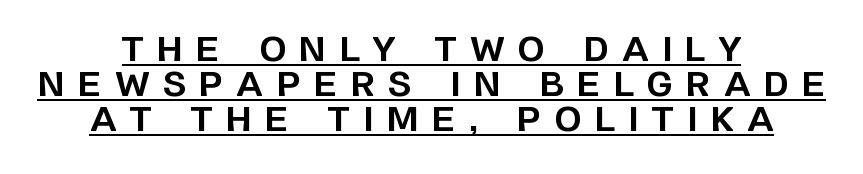
The horizontal fit of the characters is loose and conspicuously gappy. The lines in this sample share a center point and differ in where they start and stop. Think of a printed novel: that variable character pitch is what you see here. Are there feet on the stems? There aren't — it's a sans. Pretty heavy lettering here — definitely bold.
